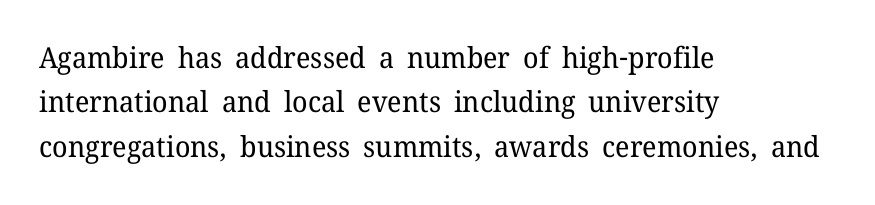
Q: Is the text bold? A: No.
Q: Is the text italic (slanted)? A: No, it is upright.
Q: Is the typeface a serif or a sans-serif typeface? A: Serif.
Q: Is the text underlined? A: No.
Q: How is the paragraph aligned? A: Left-aligned.
Q: Is the spacing between letters normal or unusually wide? A: Normal.
Q: Is the spacing between lines tight, normal or loose? A: Normal.
Q: Width (condensed, normal, or wide)? A: Normal.
Q: Stroke contrast? A: Low.
Q: x-height? A: Medium.
Q: Monospaced? A: No.
